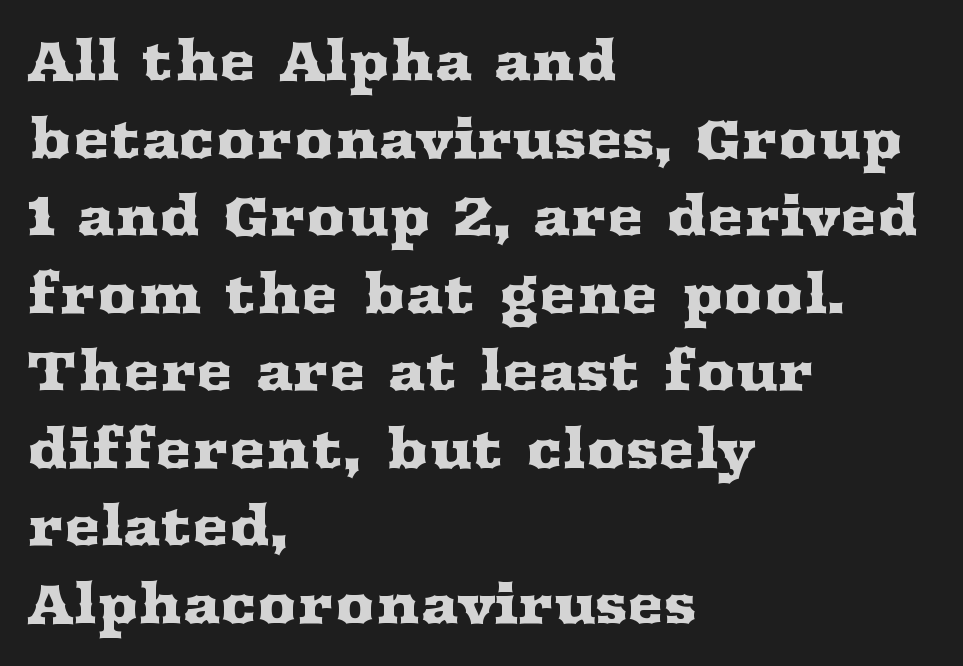
The image shows 55 px wide serif type, upright; set left-aligned, normal line spacing (1.41x), normal letter spacing, not underlined; medium stroke contrast and a medium x-height.
